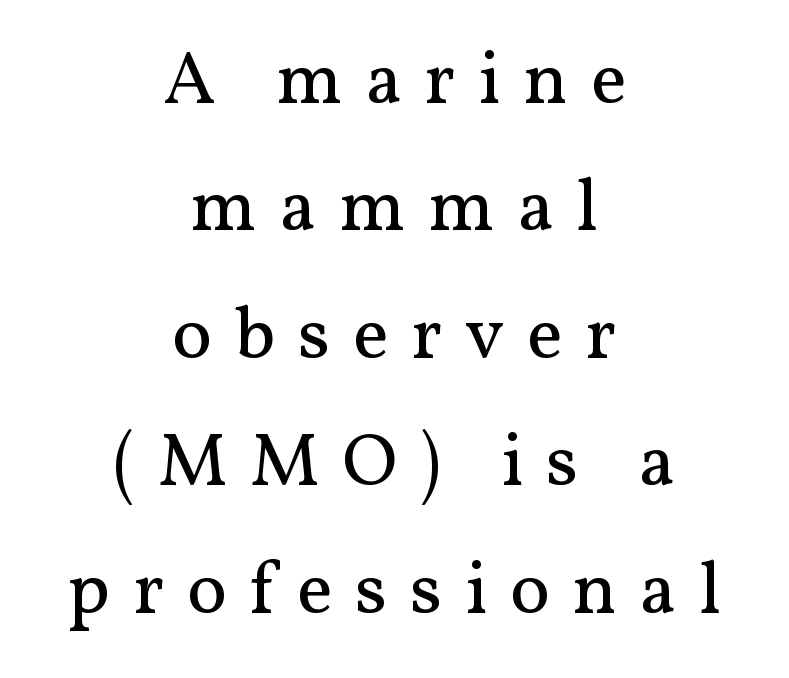
{"serif": "yes", "italic": "no", "bold": "no", "weight": "regular", "width": "normal", "stroke_contrast": "medium", "x_height": "medium", "monospaced": "no", "underline": "no", "align": "center", "line_spacing": "normal", "line_spacing_ratio": 1.7, "letter_spacing": "wide", "letter_spacing_em": 0.3, "glyph_px": 75}
